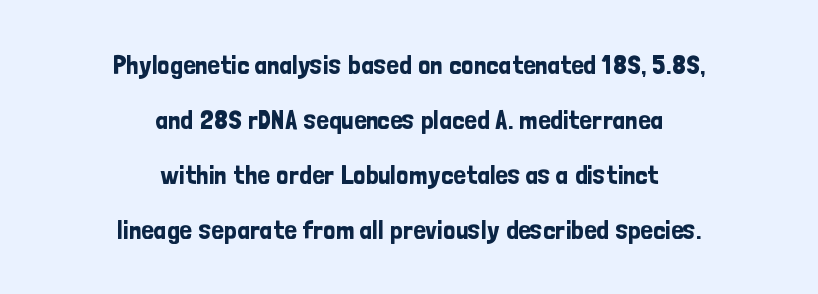
The image shows 27 px text type, upright; set centered, loose line spacing (2.04x), normal letter spacing, not underlined.
